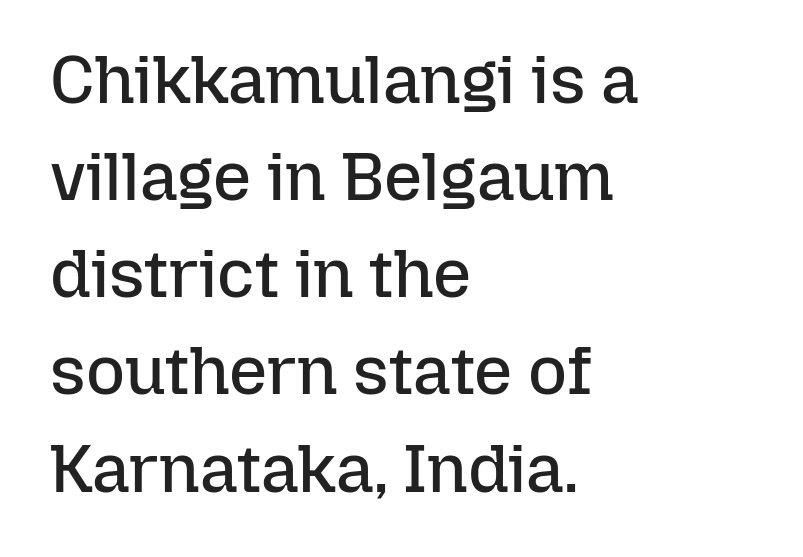
Q: Is the text bold? A: No.
Q: Is the text italic (slanted)? A: No, it is upright.
Q: Is the text underlined? A: No.
Q: How is the paragraph aligned? A: Left-aligned.
Q: Is the spacing between letters normal or unusually wide? A: Normal.
Q: Is the spacing between lines tight, normal or loose? A: Normal.
Q: Width (condensed, normal, or wide)? A: Normal.
Q: Stroke contrast? A: Low.
Q: x-height? A: Medium.
Q: Monospaced? A: No.
